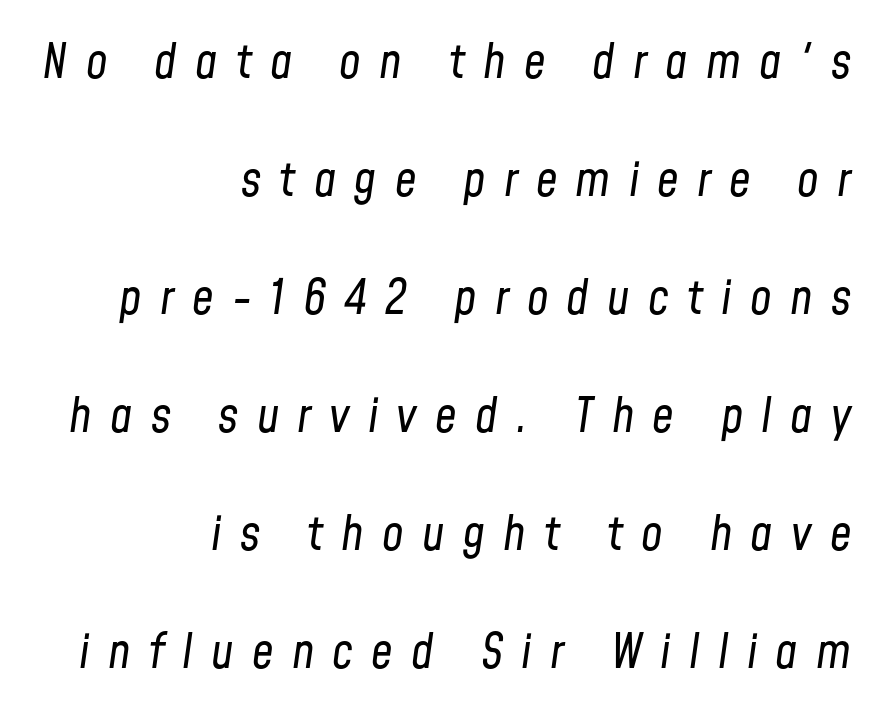
The image shows 48 px regular-weight, condensed type, italic (leaning right); set right-aligned, loose line spacing (2.46x), unusually wide letter spacing (+0.38 em), not underlined; low stroke contrast and a medium x-height.
